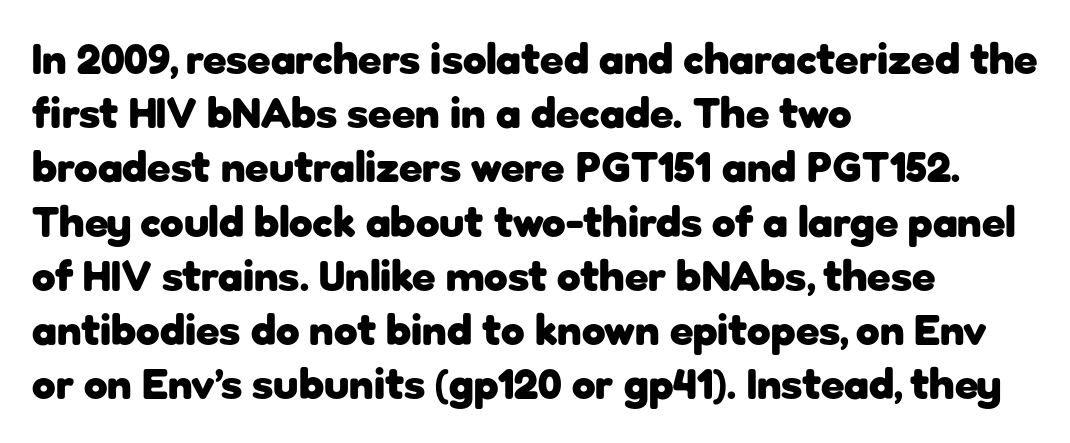
The image shows 43 px heavy sans-serif type, upright; set left-aligned, normal line spacing (1.26x), normal letter spacing, not underlined; low stroke contrast and a medium x-height.
